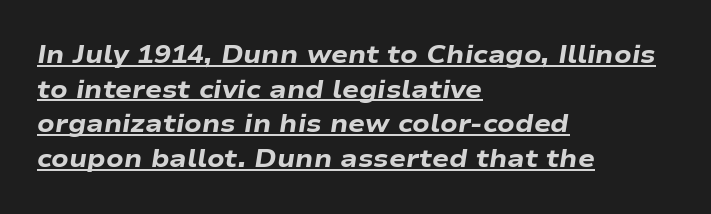
Q: Is the text bold? A: Yes.
Q: Is the text italic (slanted)? A: Yes, it leans right by about 9 degrees.
Q: Is the text underlined? A: Yes.
Q: How is the paragraph aligned? A: Left-aligned.
Q: Is the spacing between letters normal or unusually wide? A: Normal.
Q: Is the spacing between lines tight, normal or loose? A: Normal.
